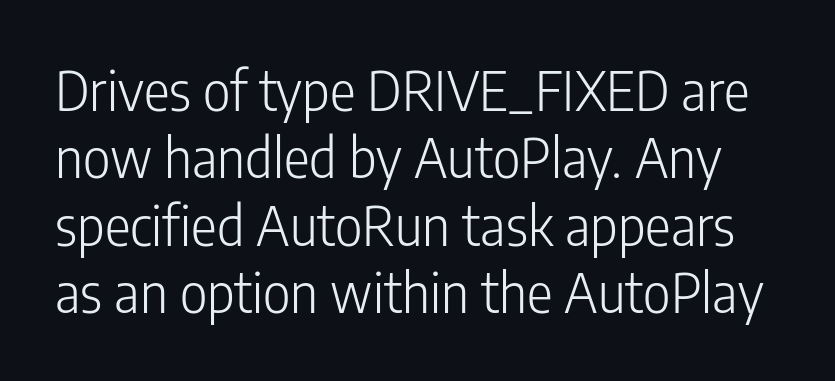
{"serif": "no", "italic": "no", "bold": "no", "weight": "light", "width": "condensed", "stroke_contrast": "low", "x_height": "medium", "monospaced": "no", "underline": "no", "line_spacing": "normal", "line_spacing_ratio": 1.25, "letter_spacing": "normal", "letter_spacing_em": 0.0, "glyph_px": 54}
